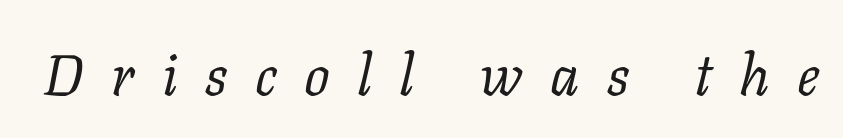
Q: Is the text bold? A: No.
Q: Is the text italic (slanted)? A: Yes, it leans right by about 11 degrees.
Q: Is the typeface a serif or a sans-serif typeface? A: Serif.
Q: Is the text underlined? A: No.
Q: Is the spacing between letters normal or unusually wide? A: Unusually wide.
Q: Width (condensed, normal, or wide)? A: Normal.
Q: Stroke contrast? A: Low.
Q: x-height? A: Medium.
Q: Monospaced? A: No.
